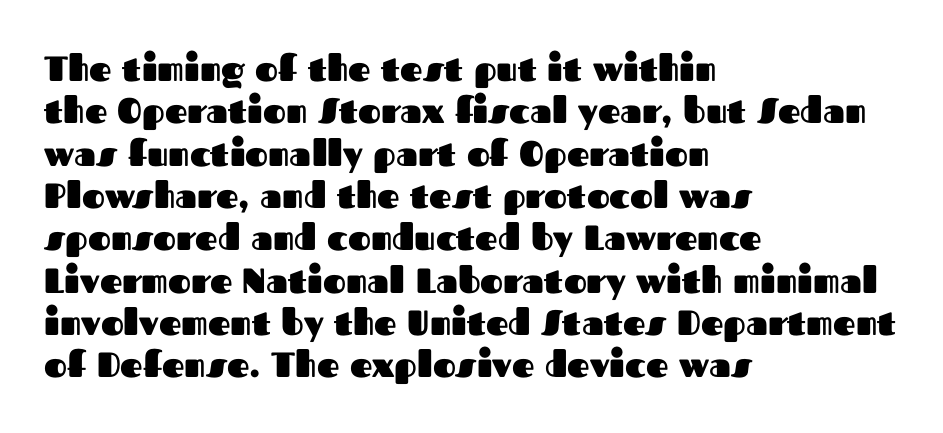
Note the varied advance widths — an 'i' is clearly narrower than an 'm'. Heft: maximum for text — a bold. The specimen reads as upright at a glance. Each letter's strokes conclude bluntly, with no projecting serifs. The horizontal fit of the characters is conventional and even.
